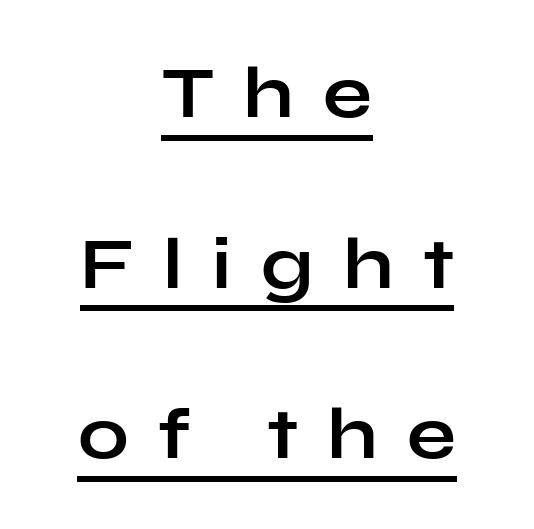
Q: Is the text bold? A: Yes.
Q: Is the text italic (slanted)? A: No, it is upright.
Q: Is the typeface a serif or a sans-serif typeface? A: Sans-serif.
Q: Is the text underlined? A: Yes.
Q: How is the paragraph aligned? A: Centered.
Q: Is the spacing between letters normal or unusually wide? A: Unusually wide.
Q: Is the spacing between lines tight, normal or loose? A: Loose.
Q: Width (condensed, normal, or wide)? A: Wide.
Q: Stroke contrast? A: Low.
Q: x-height? A: Medium.
Q: Monospaced? A: No.
